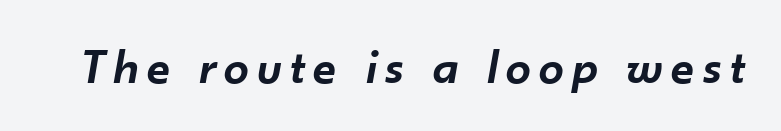
The glyphs look as if they've been sheared to an angle. Moderately thickened strokes mark this as semibold type. Think of a printed novel: that variable character pitch is what you see here. Clear beneath every line of the passage.
